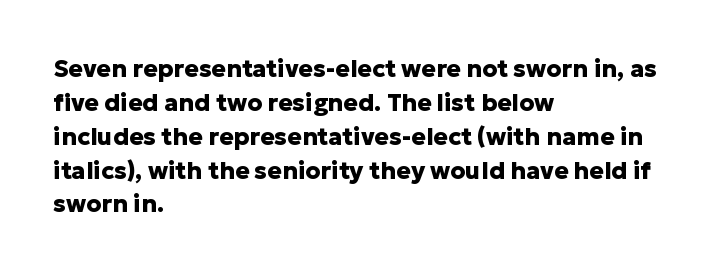
Check under the words: just untouched page. The lettering stays uniformly vertical, giving the passage a roman look. Does the weight exceed regular? Yes, all the way to bold. Leading: standard.
